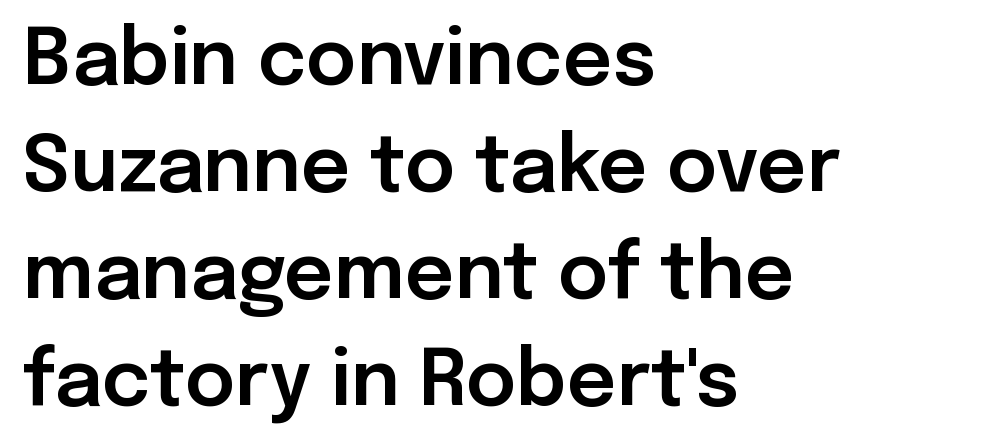
This rendering employs a face without finishing strokes, i.e., a sans-serif. The lines in this sample share a left origin and differ only in where they stop. The font's upright variant was chosen for this text. Descenders are the only things crossing below the line. Varying glyph widths throughout — classic text-font behaviour. Nothing unusual about the tracking: characters are spaced as the font intends.
